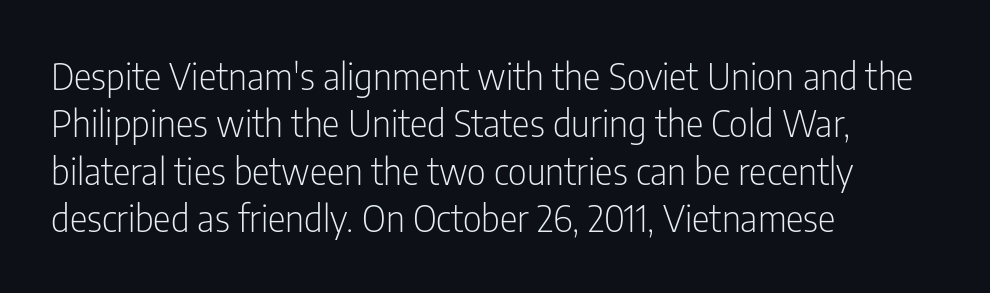
The image shows 37 px light, condensed sans-serif type, upright; set left-aligned, normal line spacing (1.28x), normal letter spacing, not underlined; low stroke contrast and a medium x-height.
